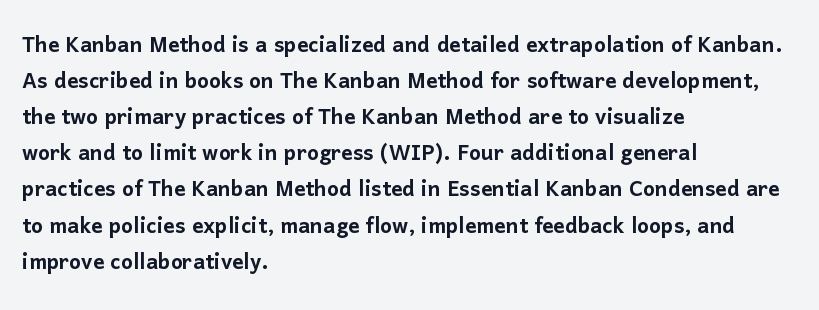
The image shows 28 px sans-serif type, upright; set left-aligned, normal line spacing (1.29x), normal letter spacing, not underlined; low stroke contrast and a medium x-height.
